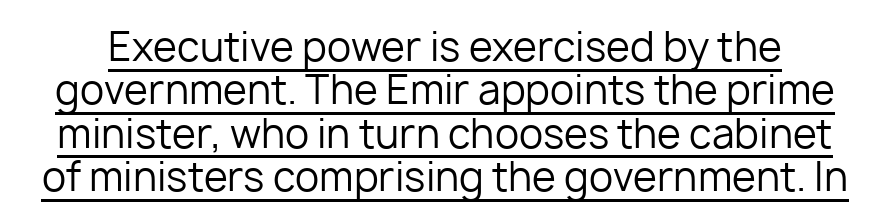
Q: Is the text bold? A: No.
Q: Is the text italic (slanted)? A: No, it is upright.
Q: Is the typeface a serif or a sans-serif typeface? A: Sans-serif.
Q: Is the text underlined? A: Yes.
Q: Is the spacing between letters normal or unusually wide? A: Normal.
Q: Is the spacing between lines tight, normal or loose? A: Tight.
Q: Width (condensed, normal, or wide)? A: Normal.
Q: Stroke contrast? A: Low.
Q: x-height? A: Medium.
Q: Monospaced? A: No.
